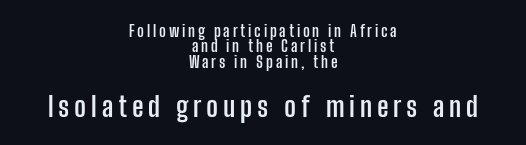
{"serif": "no", "italic": "no", "bold": "yes", "weight": "semibold", "width": "condensed", "stroke_contrast": "low", "x_height": "medium", "monospaced": "no", "underline": "no", "align": "center", "line_spacing": "tight", "line_spacing_ratio": 0.96, "larger_block": "second", "size_ratio": 1.75, "glyph_px": 28}
